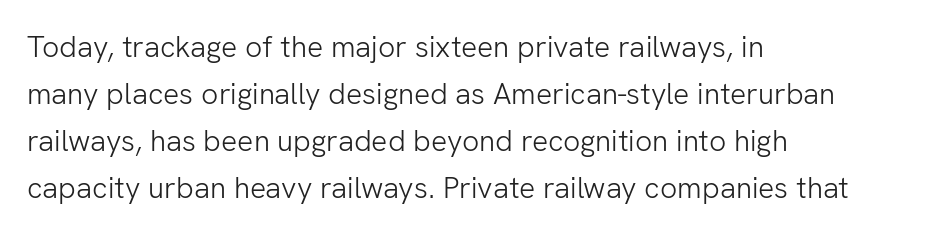
The image shows 30 px light sans-serif type, upright; set left-aligned, normal line spacing (1.57x), normal letter spacing, not underlined; low stroke contrast and a medium x-height.
